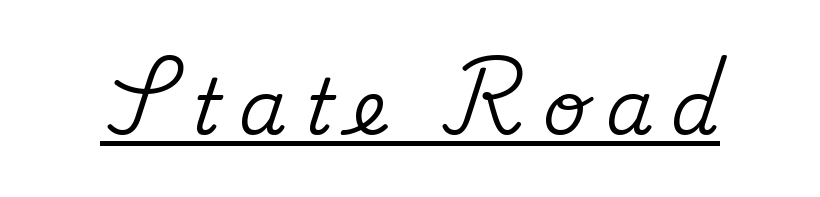
{"serif": "yes", "width": "normal", "stroke_contrast": "medium", "x_height": "small", "monospaced": "no", "underline": "yes", "letter_spacing": "wide", "letter_spacing_em": 0.23, "glyph_px": 77}
